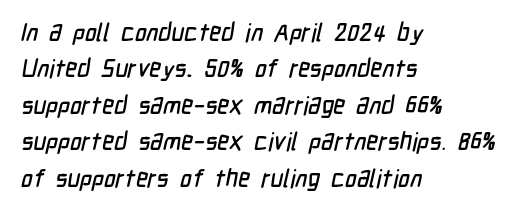
{"underline": "no", "align": "left", "line_spacing": "normal", "line_spacing_ratio": 1.46, "letter_spacing": "normal", "letter_spacing_em": 0.0, "glyph_px": 25}
